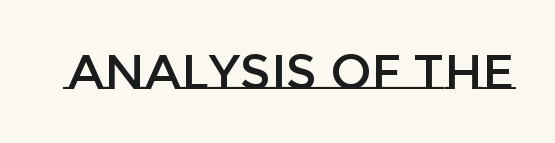
Proportional: the letters do not fall into vertical columns. Between one letter and the next there's only the usual sliver of space. You can tell it's not italic because the verticals are truly vertical. Words float on clear page, feet unadorned.
